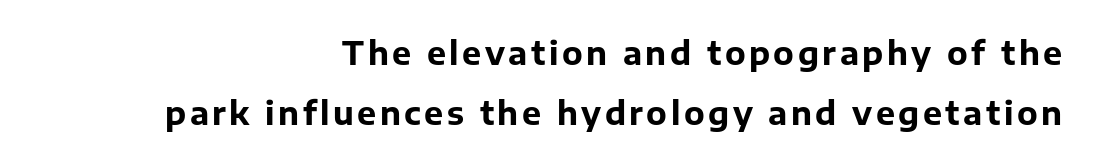
Reading down the block, your eye finds every line finishing at a fixed right position. Nobody drew a line under any word here. Is the type bold? Yes — the strokes are clearly thick and heavy. The rendering uses natural spacing where letterforms have individual widths. Check where the strokes stop: nothing finishes them off — pure sans.
